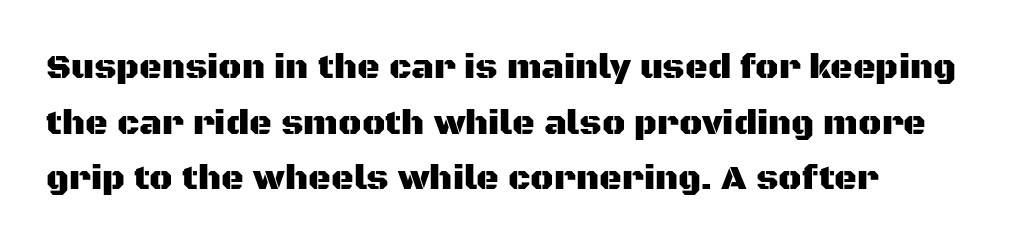
{"serif": "no", "italic": "no", "width": "normal", "stroke_contrast": "medium", "x_height": "large", "monospaced": "no", "underline": "no", "align": "left", "line_spacing": "normal", "line_spacing_ratio": 1.59, "letter_spacing": "normal", "letter_spacing_em": 0.0, "glyph_px": 35}
